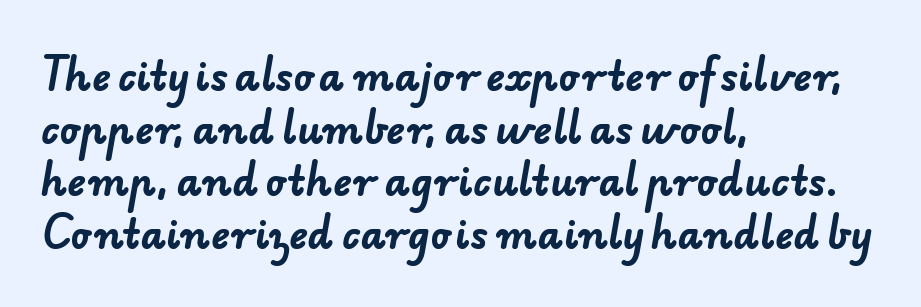
Q: Is the text bold? A: Yes.
Q: Is the typeface a serif or a sans-serif typeface? A: Sans-serif.
Q: Is the text underlined? A: No.
Q: How is the paragraph aligned? A: Left-aligned.
Q: Is the spacing between letters normal or unusually wide? A: Normal.
Q: Is the spacing between lines tight, normal or loose? A: Normal.
Q: Width (condensed, normal, or wide)? A: Normal.
Q: Stroke contrast? A: Low.
Q: x-height? A: Small.
Q: Monospaced? A: No.
